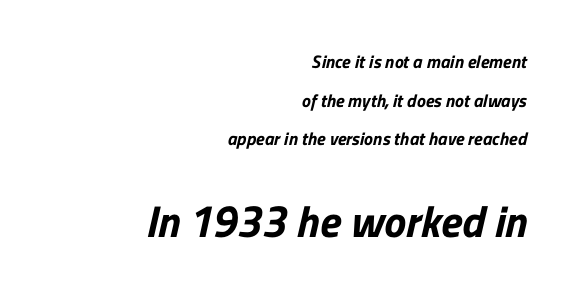
The image shows 44 px bold sans-serif type; set right-aligned, loose line spacing (2.15x), normal letter spacing, not underlined; the second (bottom) block is 2.44x larger; low stroke contrast and a medium x-height.
